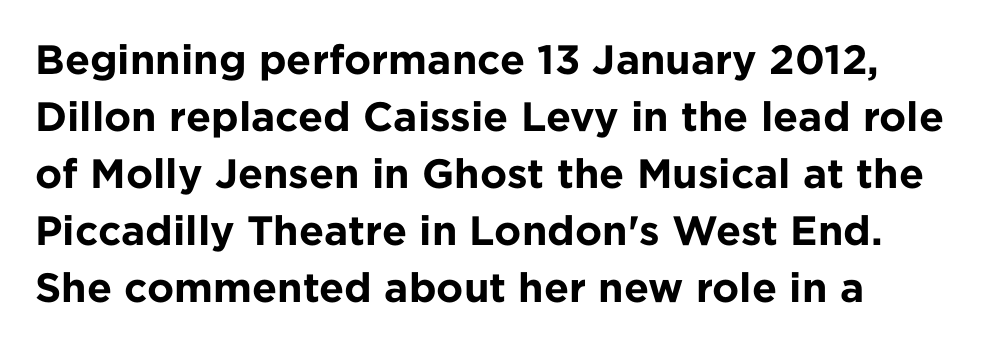
The image shows 41 px bold sans-serif type, upright; set left-aligned, normal line spacing (1.39x), normal letter spacing, not underlined; low stroke contrast and a medium x-height.
